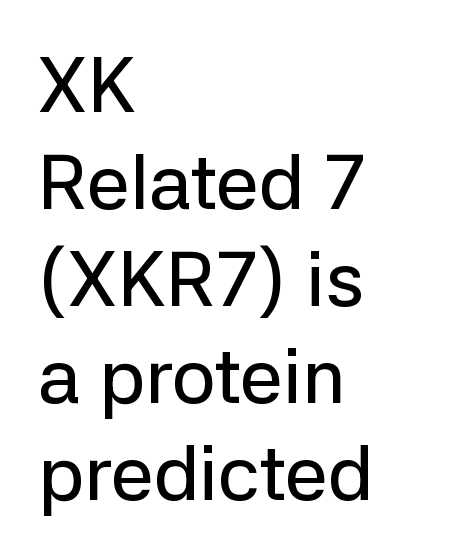
Glyph-to-glyph distance matches everyday printed text. What's the leading like? Ordinary, nothing unusual. Caption: multi-line text, flush left, ragged right. This rendering features lettering with no underline. The face used here is proportionally spaced, like ordinary book or web type. The type sits square on the baseline with zero lean.
